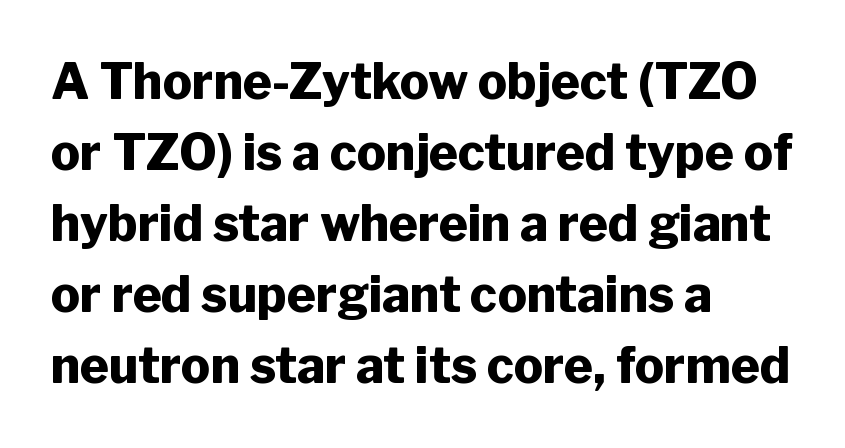
The passage shown is typeset with a sans-serif family. A typesetter would call this proportional, since set widths differ per character. Evenly set lines give the paragraph a standard silhouette. Anything drawn beneath the words? Only blank space.
